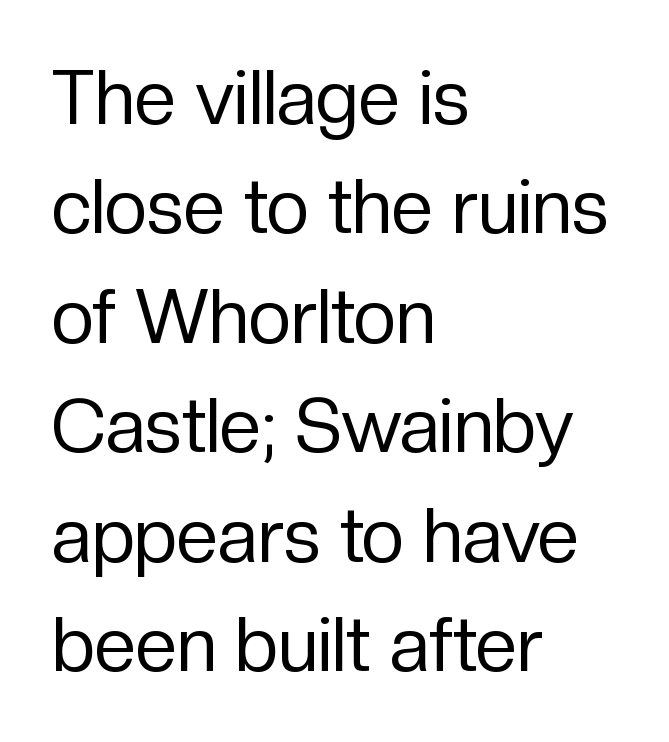
Q: Is the text bold? A: No.
Q: Is the text italic (slanted)? A: No, it is upright.
Q: Is the typeface a serif or a sans-serif typeface? A: Sans-serif.
Q: Is the text underlined? A: No.
Q: How is the paragraph aligned? A: Left-aligned.
Q: Is the spacing between letters normal or unusually wide? A: Normal.
Q: Is the spacing between lines tight, normal or loose? A: Normal.
Q: Width (condensed, normal, or wide)? A: Normal.
Q: Stroke contrast? A: Low.
Q: x-height? A: Medium.
Q: Monospaced? A: No.
